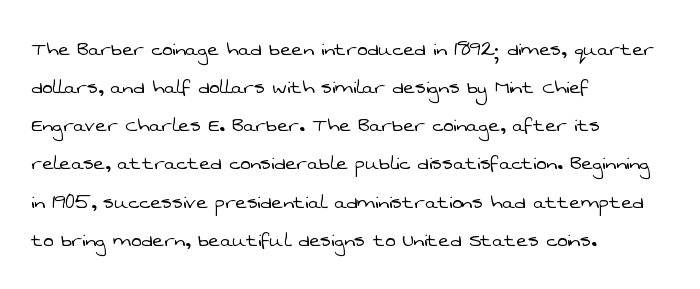
The space beneath each line is pristine and unruled. A normal amount of white space separates one row of letters from the next. Stem width sits at or under what a default text font uses. Alignment: flush left. Tracking here is standard; glyphs follow each other at the usual distance.
